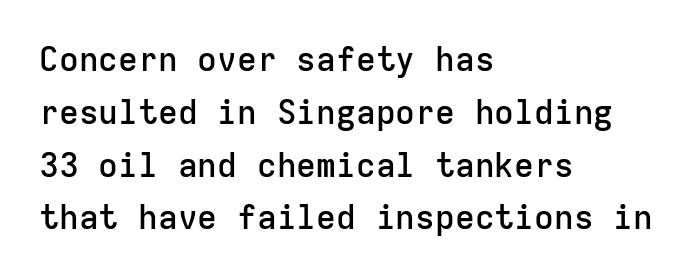
Q: Is the text bold? A: Semi-bold.
Q: Is the text italic (slanted)? A: No, it is upright.
Q: Is the typeface a serif or a sans-serif typeface? A: Sans-serif.
Q: Is the text underlined? A: No.
Q: How is the paragraph aligned? A: Left-aligned.
Q: Is the spacing between letters normal or unusually wide? A: Normal.
Q: Is the spacing between lines tight, normal or loose? A: Normal.
Q: Width (condensed, normal, or wide)? A: Normal.
Q: Stroke contrast? A: Low.
Q: x-height? A: Medium.
Q: Monospaced? A: Yes.
